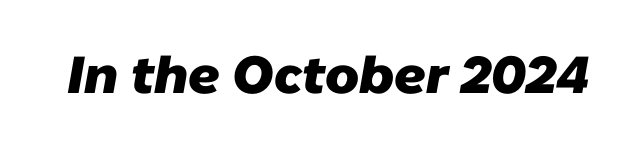
{"serif": "no", "bold": "yes", "weight": "heavy", "width": "normal", "stroke_contrast": "low", "x_height": "medium", "monospaced": "no", "underline": "no", "letter_spacing": "normal", "letter_spacing_em": 0.0, "glyph_px": 52}
